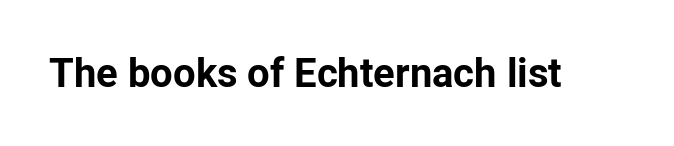
The image shows 40 px bold sans-serif type, upright; set normal letter spacing, not underlined; low stroke contrast and a medium x-height.
